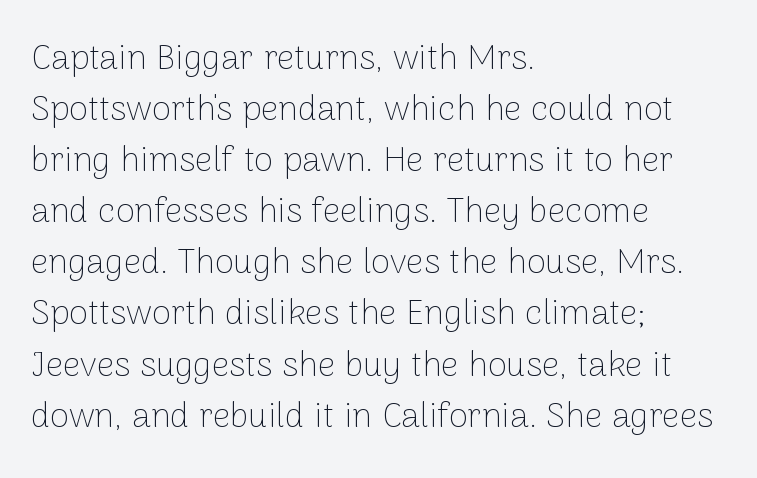
{"serif": "no", "italic": "no", "bold": "no", "weight": "thin", "width": "normal", "stroke_contrast": "low", "x_height": "medium", "monospaced": "no", "underline": "no", "align": "left", "line_spacing": "normal", "line_spacing_ratio": 1.46, "letter_spacing": "normal", "letter_spacing_em": 0.0, "glyph_px": 35}
